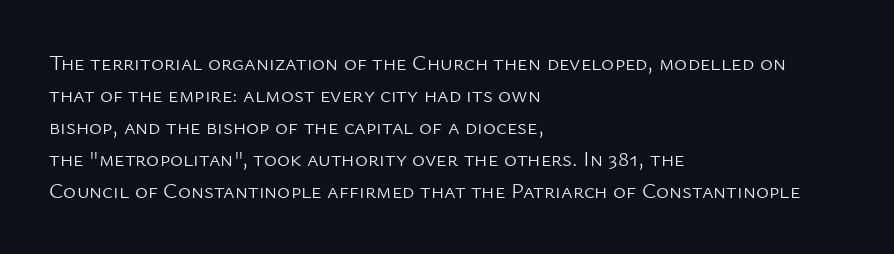
Q: Is the text bold? A: No.
Q: Is the text italic (slanted)? A: No, it is upright.
Q: Is the text underlined? A: No.
Q: How is the paragraph aligned? A: Left-aligned.
Q: Is the spacing between letters normal or unusually wide? A: Normal.
Q: Is the spacing between lines tight, normal or loose? A: Normal.
